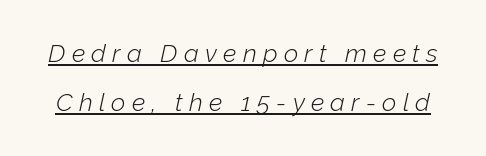
{"italic": "yes", "lean": "right", "slant_degrees": 12, "bold": "no", "underline": "yes", "line_spacing": "loose", "line_spacing_ratio": 1.98, "letter_spacing": "wide", "letter_spacing_em": 0.25, "glyph_px": 25}
